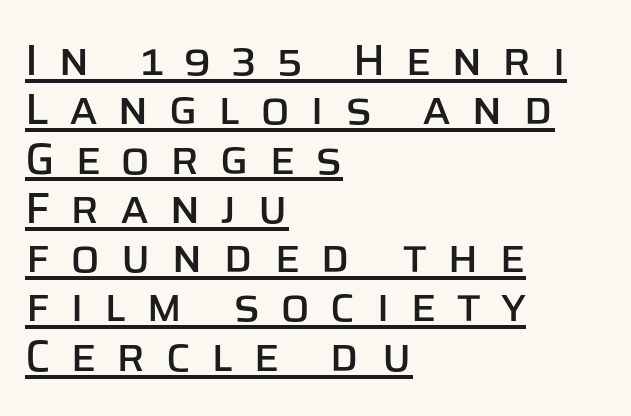
Varying glyph widths throughout — classic text-font behaviour. A rule runs beneath these lines of type. Horizontal alignment here is leftward, the default for most running prose. The text was rendered using a sans face with plain stroke endings. Students, note that the glyphs here are deliberately spaced far apart. One glance says dense: line gaps are narrower than usual.
